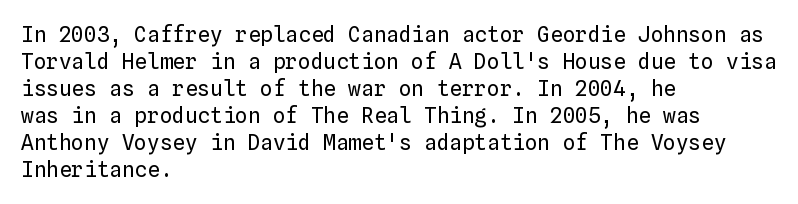
The passage shown is not underscored anywhere. Summary of vertical rhythm: regular, with standard interline spacing. The rag falls on the right side of this text block. Notice how the stems are strictly vertical — no italics here. Vertical stems look standard width or narrower in stroke.
